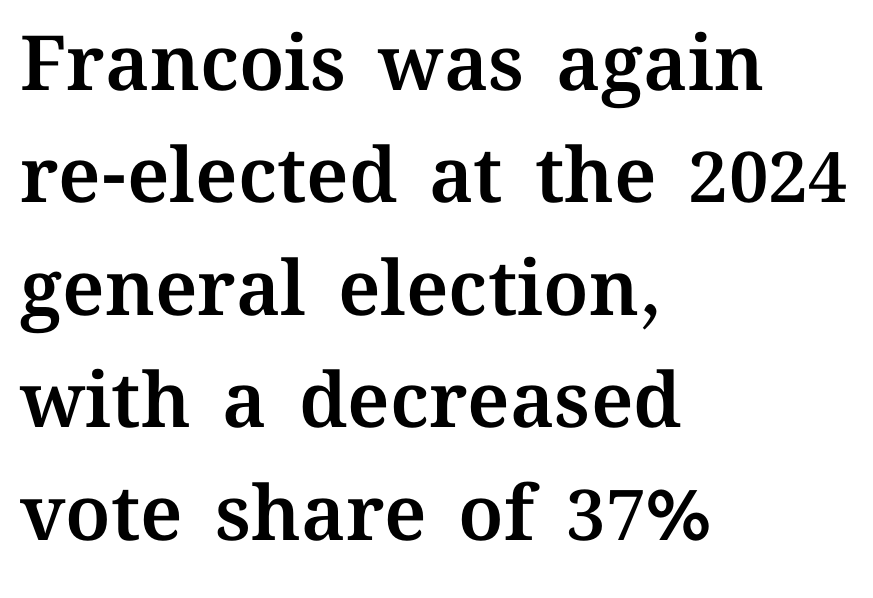
{"italic": "no", "width": "normal", "stroke_contrast": "medium", "x_height": "medium", "monospaced": "no", "underline": "no", "align": "left", "line_spacing": "normal", "line_spacing_ratio": 1.48, "letter_spacing": "normal", "letter_spacing_em": 0.0, "glyph_px": 76}
